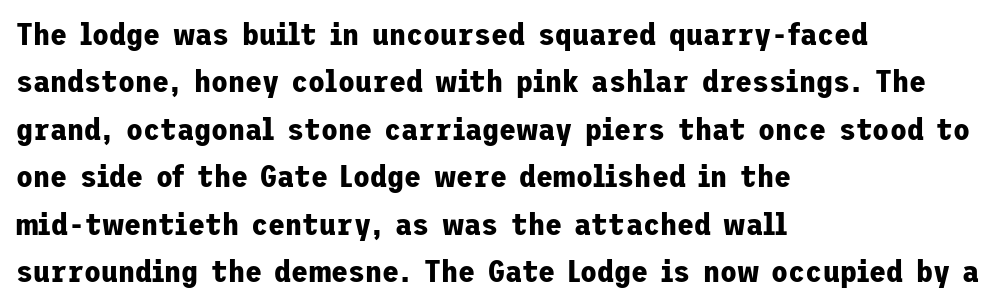
Anything drawn beneath the words? Only blank space. A typesetter would call this zero additional tracking. Posture: straight, roman, zero tilt. Interline gaps are of average width in this sample. Heft: maximum for text — a bold.
